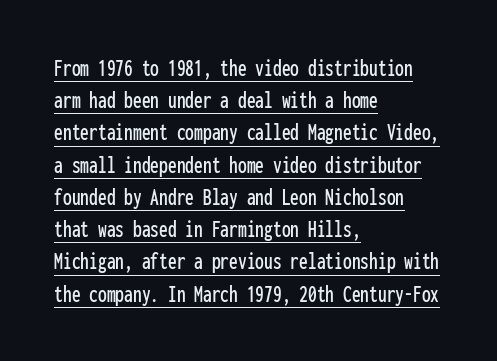
{"italic": "no", "underline": "yes", "align": "left", "line_spacing": "normal", "line_spacing_ratio": 1.29, "letter_spacing": "normal", "letter_spacing_em": 0.0, "glyph_px": 25}
